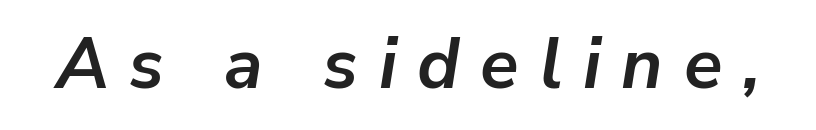
What weight is shown? A full bold with thick strokes. Just letters on the line, the space beneath them empty. Each word looks stretched out because of the extra space between its letters. The rendering uses natural spacing where letterforms have individual widths.
